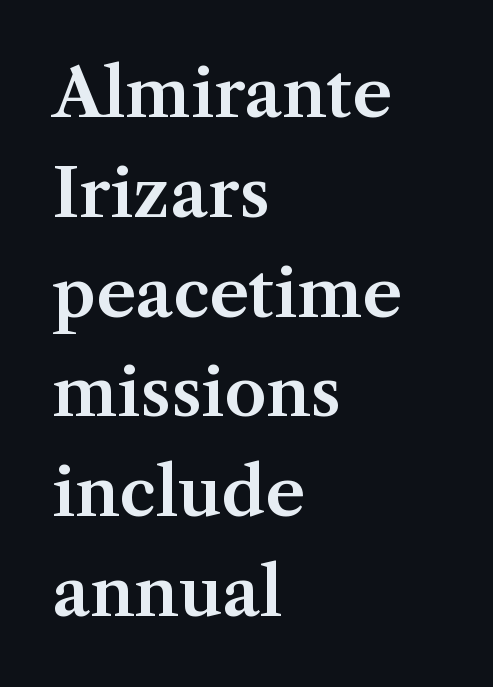
{"serif": "yes", "italic": "no", "width": "normal", "stroke_contrast": "medium", "x_height": "medium", "monospaced": "no", "underline": "no", "align": "left", "line_spacing": "normal", "line_spacing_ratio": 1.49, "letter_spacing": "normal", "letter_spacing_em": 0.0, "glyph_px": 67}
